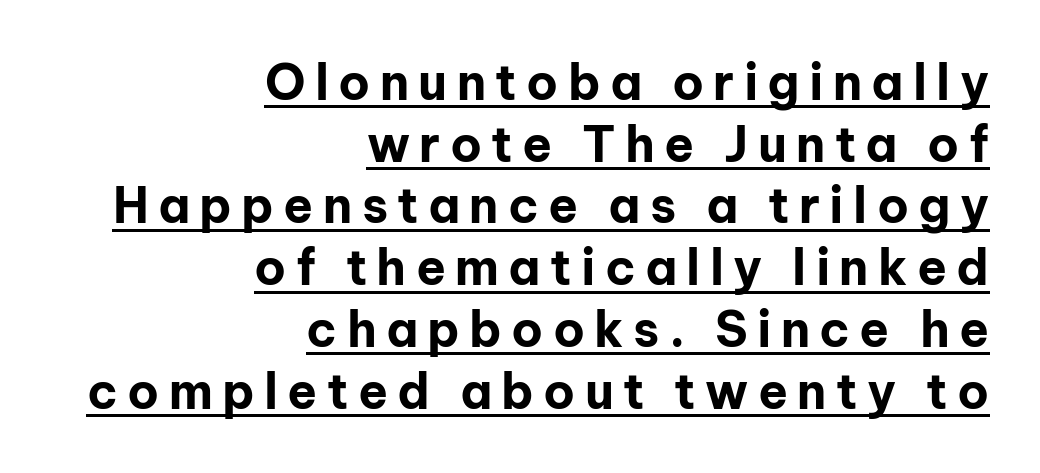
Q: Is the text bold? A: Yes.
Q: Is the text italic (slanted)? A: No, it is upright.
Q: Is the typeface a serif or a sans-serif typeface? A: Sans-serif.
Q: Is the text underlined? A: Yes.
Q: How is the paragraph aligned? A: Right-aligned.
Q: Is the spacing between lines tight, normal or loose? A: Normal.
Q: Width (condensed, normal, or wide)? A: Normal.
Q: Stroke contrast? A: Low.
Q: x-height? A: Medium.
Q: Monospaced? A: No.
